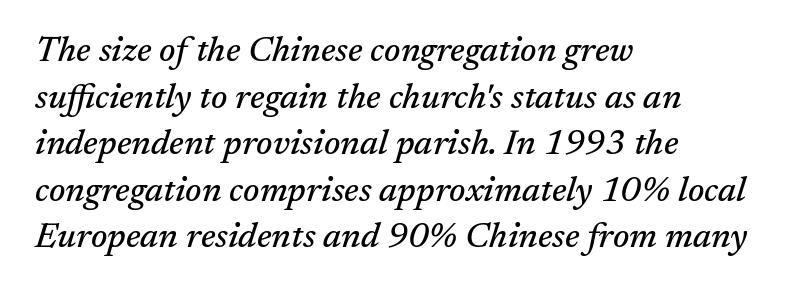
The image shows 35 px serif type, italic (leaning right); set left-aligned, normal line spacing (1.33x), normal letter spacing, not underlined; medium stroke contrast and a medium x-height.
